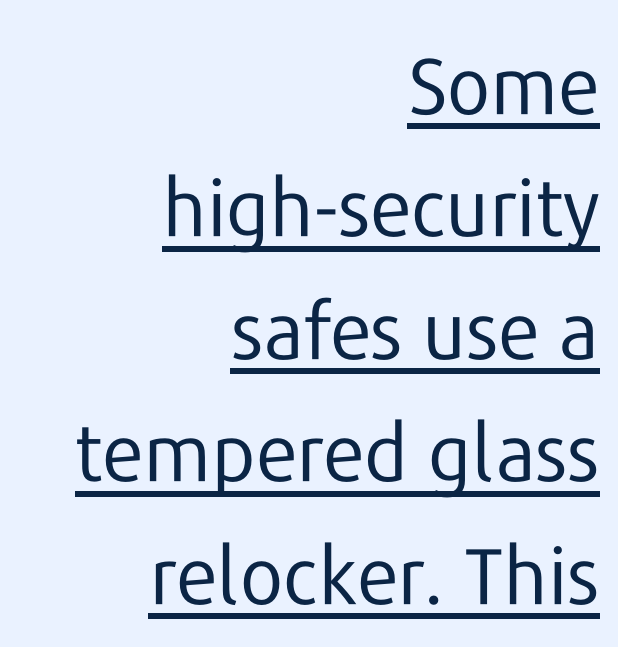
{"serif": "no", "italic": "no", "bold": "no", "weight": "regular", "width": "normal", "stroke_contrast": "low", "x_height": "medium", "monospaced": "no", "underline": "yes", "align": "right", "line_spacing": "normal", "line_spacing_ratio": 1.55, "letter_spacing": "normal", "letter_spacing_em": 0.0, "glyph_px": 79}
